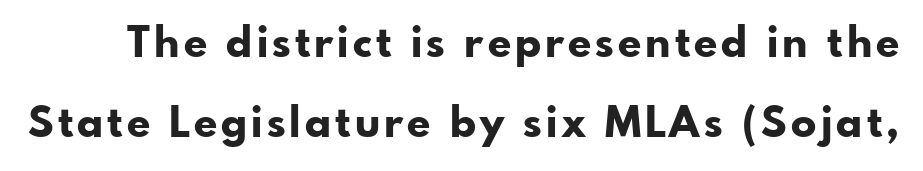
Each new line begins a long way beneath the previous one. Only glyphs here, with clear space below each row. Is this a sans? Yes — the strokes have no serifs. These lines were composed using upright roman letters. Spacing verdict: proportional, widths tailored to each character.
